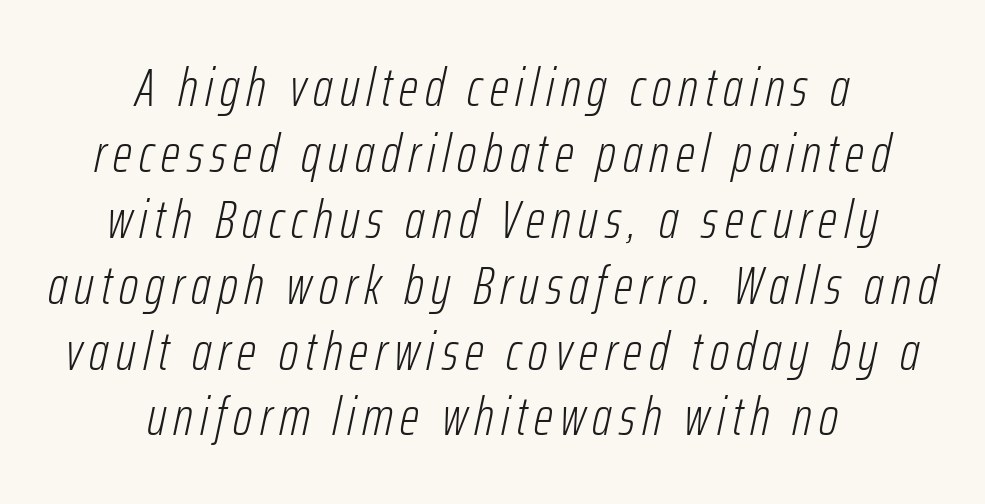
{"italic": "yes", "lean": "right", "slant_degrees": 12, "bold": "no", "weight": "light", "width": "condensed", "stroke_contrast": "low", "x_height": "medium", "monospaced": "no", "underline": "no", "align": "center", "line_spacing_ratio": 1.22, "glyph_px": 54}
